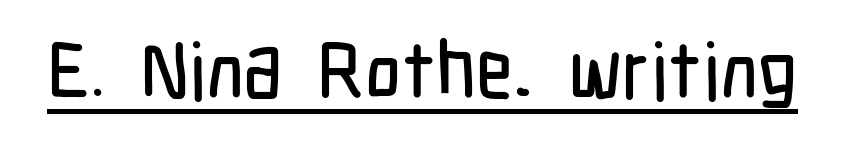
The image shows 79 px condensed sans-serif type, upright; set normal letter spacing, underlined; low stroke contrast and a medium x-height.
